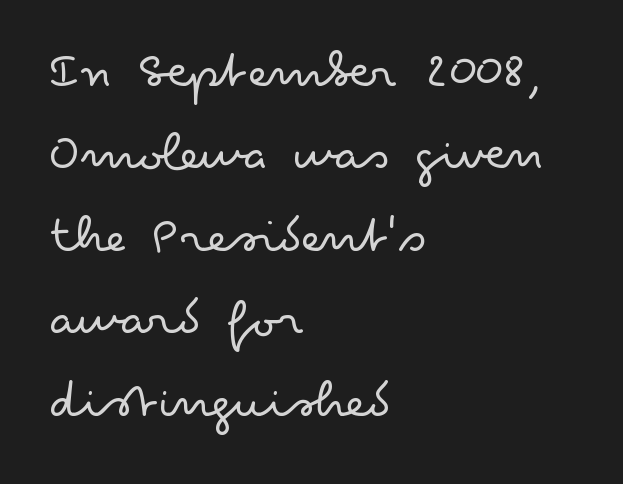
{"serif": "no", "italic": "no", "bold": "no", "weight": "light", "width": "wide", "stroke_contrast": "low", "x_height": "small", "monospaced": "no", "underline": "no", "align": "left", "line_spacing": "normal", "line_spacing_ratio": 1.5, "letter_spacing": "normal", "letter_spacing_em": 0.0, "glyph_px": 55}
